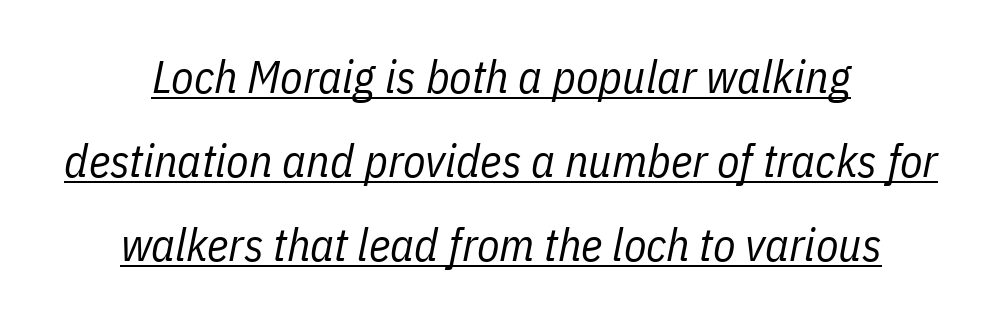
Q: Is the text bold? A: No.
Q: Is the text italic (slanted)? A: Yes, it leans right by about 11 degrees.
Q: Is the text underlined? A: Yes.
Q: How is the paragraph aligned? A: Centered.
Q: Is the spacing between letters normal or unusually wide? A: Normal.
Q: Width (condensed, normal, or wide)? A: Condensed.
Q: Stroke contrast? A: Low.
Q: x-height? A: Medium.
Q: Monospaced? A: No.
